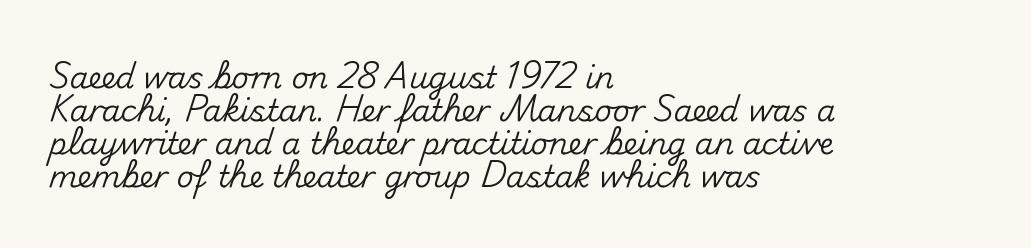
Q: Is the text italic (slanted)? A: Yes.
Q: Is the typeface a serif or a sans-serif typeface? A: Sans-serif.
Q: Is the text underlined? A: No.
Q: How is the paragraph aligned? A: Left-aligned.
Q: Is the spacing between letters normal or unusually wide? A: Normal.
Q: Is the spacing between lines tight, normal or loose? A: Tight.
Q: Width (condensed, normal, or wide)? A: Normal.
Q: Stroke contrast? A: Medium.
Q: x-height? A: Small.
Q: Monospaced? A: No.
